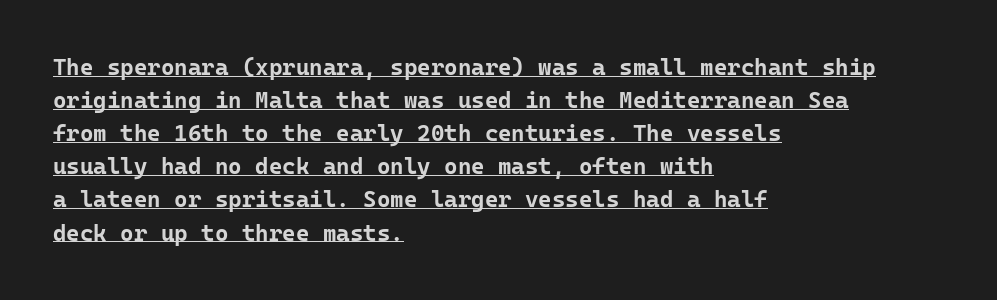
Q: Is the text bold? A: Yes.
Q: Is the text italic (slanted)? A: No, it is upright.
Q: Is the text underlined? A: Yes.
Q: How is the paragraph aligned? A: Left-aligned.
Q: Is the spacing between letters normal or unusually wide? A: Normal.
Q: Is the spacing between lines tight, normal or loose? A: Normal.
